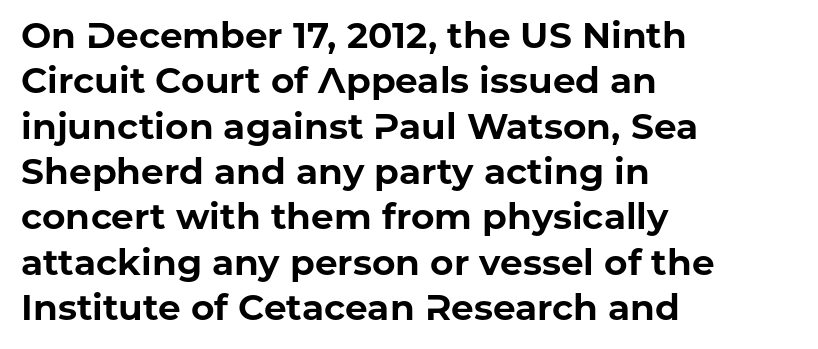
Q: Is the text bold? A: Yes.
Q: Is the text italic (slanted)? A: No, it is upright.
Q: Is the typeface a serif or a sans-serif typeface? A: Sans-serif.
Q: Is the text underlined? A: No.
Q: How is the paragraph aligned? A: Left-aligned.
Q: Is the spacing between letters normal or unusually wide? A: Normal.
Q: Is the spacing between lines tight, normal or loose? A: Normal.
Q: Width (condensed, normal, or wide)? A: Normal.
Q: Stroke contrast? A: Low.
Q: x-height? A: Medium.
Q: Monospaced? A: No.
